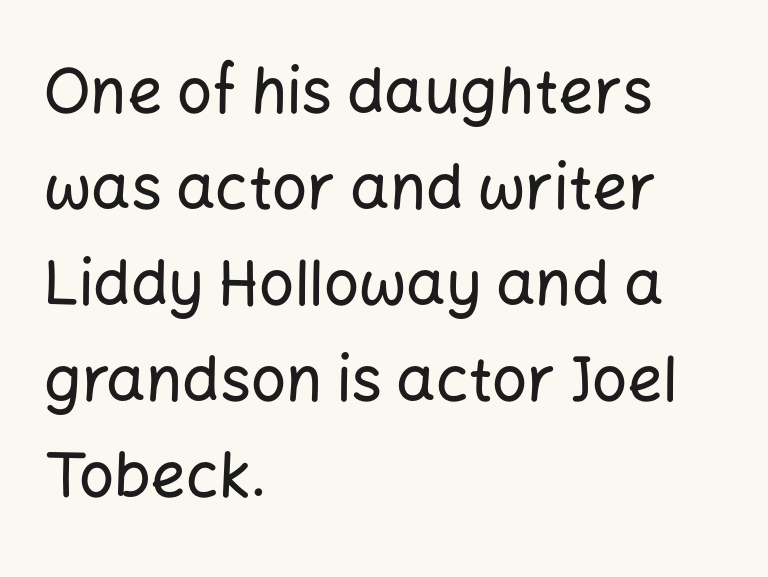
The image shows 62 px sans-serif type, upright; set left-aligned, normal line spacing (1.55x), normal letter spacing, not underlined; low stroke contrast and a medium x-height.
